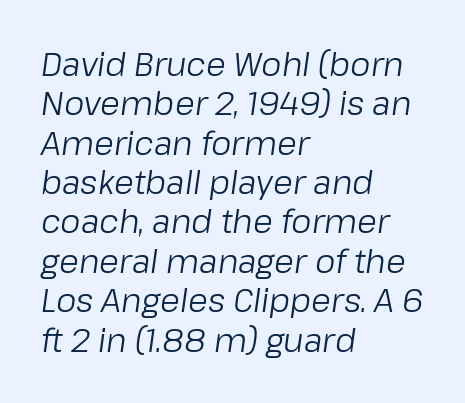
{"italic": "yes", "lean": "right", "slant_degrees": 8, "bold": "no", "weight": "regular", "width": "normal", "stroke_contrast": "low", "x_height": "medium", "monospaced": "no", "underline": "no", "align": "left", "line_spacing_ratio": 1.23, "letter_spacing": "normal", "letter_spacing_em": 0.0, "glyph_px": 32}
